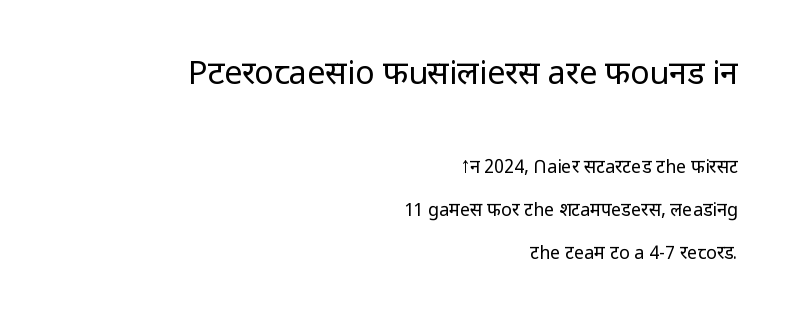
The image shows 32 px regular-weight sans-serif type, upright; set right-aligned, loose line spacing (2.37x), normal letter spacing, not underlined; the first (top) block is 1.78x larger; low stroke contrast and a medium x-height.
